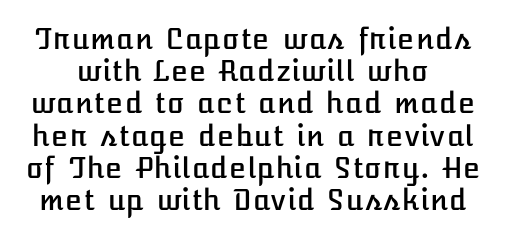
Q: Is the text italic (slanted)? A: No, it is upright.
Q: Is the text underlined? A: No.
Q: Is the spacing between letters normal or unusually wide? A: Normal.
Q: Is the spacing between lines tight, normal or loose? A: Tight.
Q: Width (condensed, normal, or wide)? A: Normal.
Q: Stroke contrast? A: Low.
Q: x-height? A: Medium.
